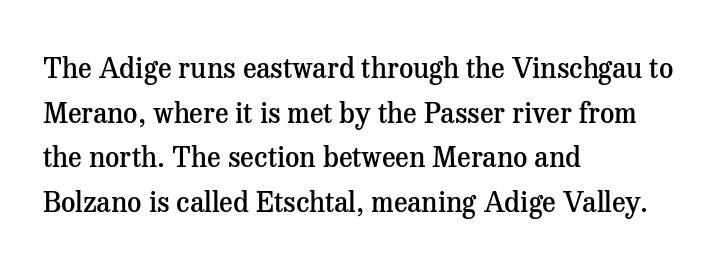
{"serif": "yes", "italic": "no", "bold": "semi", "weight": "semibold", "width": "normal", "stroke_contrast": "medium", "x_height": "medium", "monospaced": "no", "underline": "no", "align": "left", "line_spacing": "normal", "line_spacing_ratio": 1.59, "letter_spacing": "normal", "letter_spacing_em": 0.0, "glyph_px": 28}
